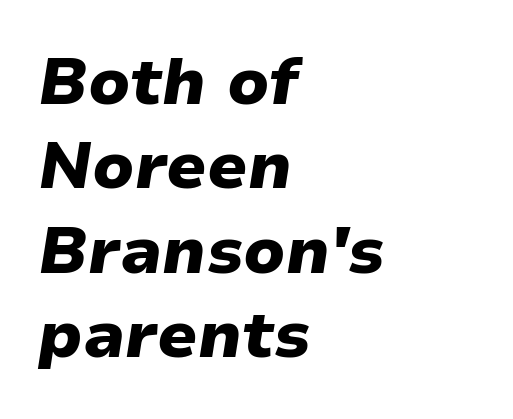
One-word summary of the alignment: left. Notice how thick the strokes are: this is what a full bold looks like. Looks like regular typesetting: each glyph gets only the width it needs. The axis of the letterforms is tilted away from vertical.
